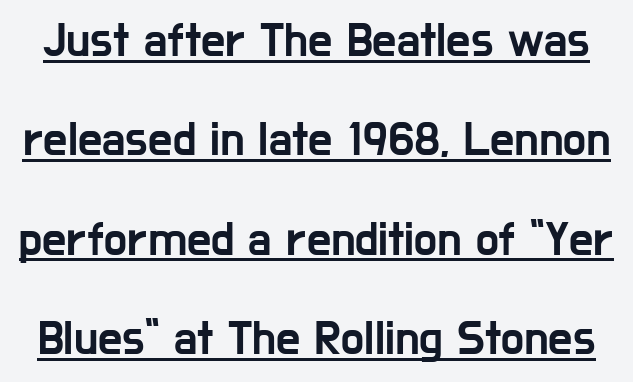
Q: Is the text italic (slanted)? A: No, it is upright.
Q: Is the typeface a serif or a sans-serif typeface? A: Sans-serif.
Q: Is the text underlined? A: Yes.
Q: Is the spacing between letters normal or unusually wide? A: Normal.
Q: Is the spacing between lines tight, normal or loose? A: Loose.
Q: Width (condensed, normal, or wide)? A: Condensed.
Q: Stroke contrast? A: Low.
Q: x-height? A: Medium.
Q: Monospaced? A: No.
